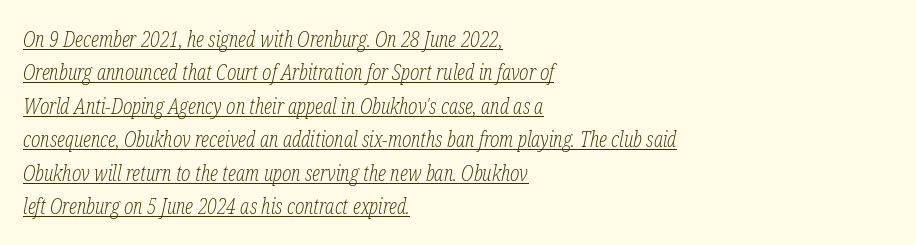
{"italic": "yes", "lean": "right", "slant_degrees": 12, "bold": "no", "underline": "yes", "align": "left", "line_spacing": "normal", "line_spacing_ratio": 1.52, "letter_spacing": "normal", "letter_spacing_em": 0.0, "glyph_px": 22}
